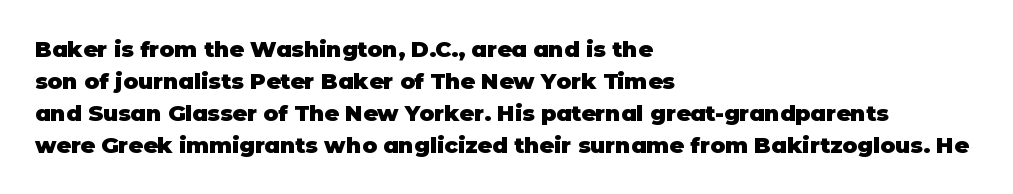
The image shows 22 px bold type, upright; set left-aligned, normal line spacing (1.45x), normal letter spacing, not underlined.
